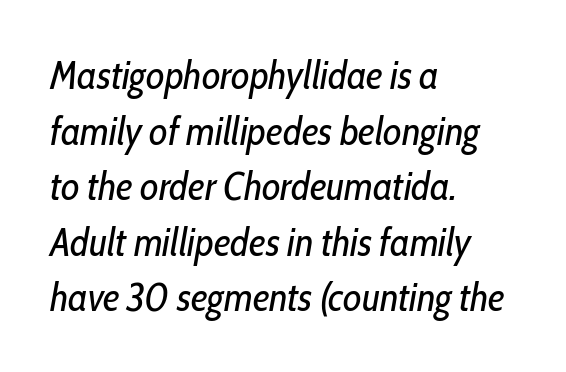
{"italic": "yes", "lean": "right", "slant_degrees": 10, "bold": "no", "weight": "regular", "width": "condensed", "stroke_contrast": "low", "x_height": "medium", "monospaced": "no", "underline": "no", "align": "left", "line_spacing": "normal", "line_spacing_ratio": 1.39, "letter_spacing": "normal", "letter_spacing_em": 0.0, "glyph_px": 40}
